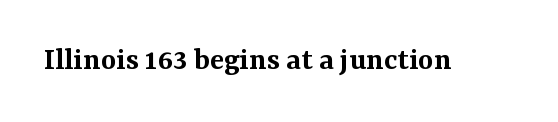
The image shows 33 px semibold serif type, upright; set normal letter spacing, not underlined; medium stroke contrast and a medium x-height.
